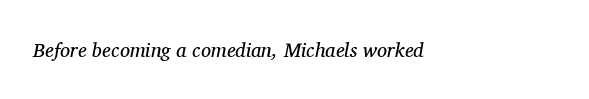
{"italic": "yes", "lean": "right", "slant_degrees": 11, "bold": "no", "underline": "no", "align": "left", "letter_spacing": "normal", "letter_spacing_em": 0.0, "glyph_px": 20}
